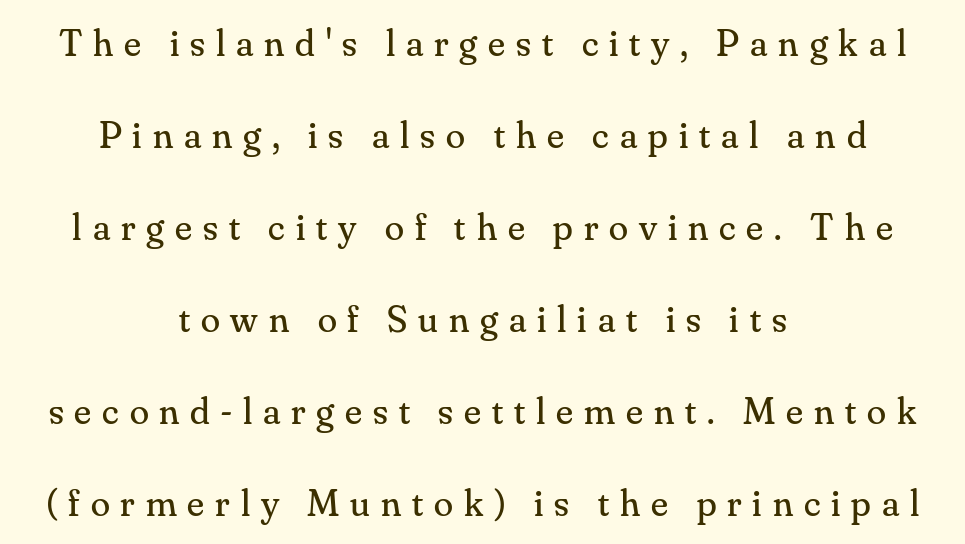
Q: Is the text bold? A: No.
Q: Is the text italic (slanted)? A: No, it is upright.
Q: Is the typeface a serif or a sans-serif typeface? A: Serif.
Q: Is the text underlined? A: No.
Q: How is the paragraph aligned? A: Centered.
Q: Is the spacing between letters normal or unusually wide? A: Unusually wide.
Q: Is the spacing between lines tight, normal or loose? A: Loose.
Q: Width (condensed, normal, or wide)? A: Normal.
Q: Stroke contrast? A: Medium.
Q: x-height? A: Small.
Q: Monospaced? A: No.
